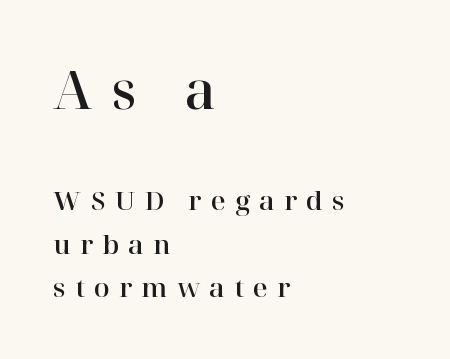
The lines in this sample share a left origin and differ only in where they stop. The line texture is sparse and dotted thanks to wide tracking. To sum up the face: it has serifs. A typesetter would call this proportional, since set widths differ per character.
